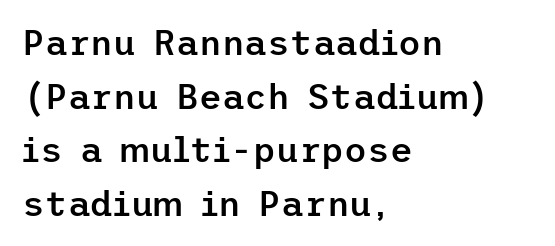
Q: Is the text bold? A: Semi-bold.
Q: Is the text italic (slanted)? A: No, it is upright.
Q: Is the typeface a serif or a sans-serif typeface? A: Sans-serif.
Q: Is the text underlined? A: No.
Q: How is the paragraph aligned? A: Left-aligned.
Q: Is the spacing between letters normal or unusually wide? A: Normal.
Q: Is the spacing between lines tight, normal or loose? A: Normal.
Q: Width (condensed, normal, or wide)? A: Normal.
Q: Stroke contrast? A: Low.
Q: x-height? A: Medium.
